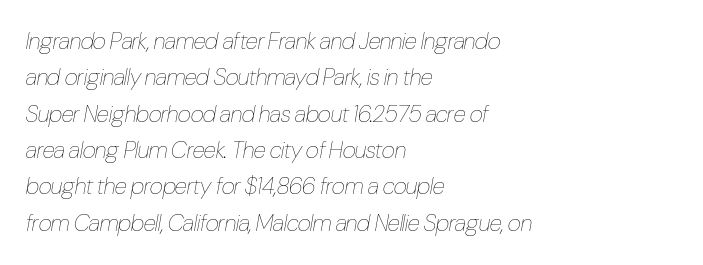
{"italic": "yes", "lean": "right", "slant_degrees": 10, "bold": "no", "underline": "no", "align": "left", "line_spacing": "normal", "line_spacing_ratio": 1.58, "letter_spacing": "normal", "letter_spacing_em": 0.0, "glyph_px": 23}
